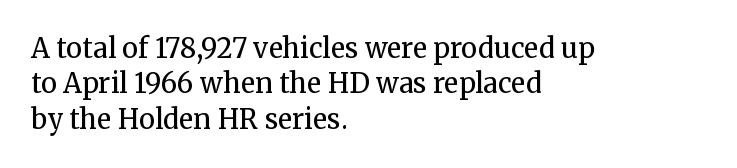
Line beginnings align vertically; line endings do not. The typography opts for an upright posture over an oblique one. Baseline-to-baseline distance is the conventional proportion of letter height. The characters are drawn with everyday or finer stroke widths. Here the glyphs are tracked normally, forming tight word shapes.
